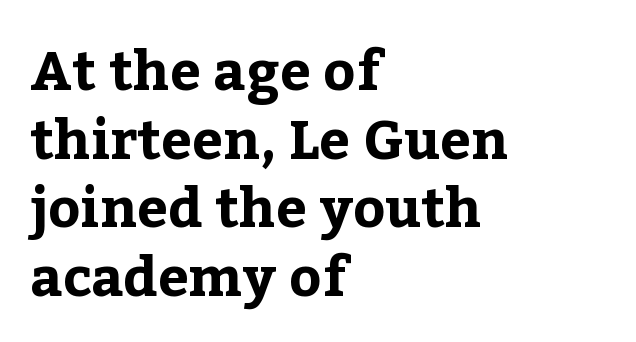
Q: Is the text bold? A: Yes.
Q: Is the text italic (slanted)? A: No, it is upright.
Q: Is the typeface a serif or a sans-serif typeface? A: Serif.
Q: Is the text underlined? A: No.
Q: How is the paragraph aligned? A: Left-aligned.
Q: Is the spacing between letters normal or unusually wide? A: Normal.
Q: Is the spacing between lines tight, normal or loose? A: Normal.
Q: Width (condensed, normal, or wide)? A: Normal.
Q: Stroke contrast? A: Low.
Q: x-height? A: Medium.
Q: Monospaced? A: No.
